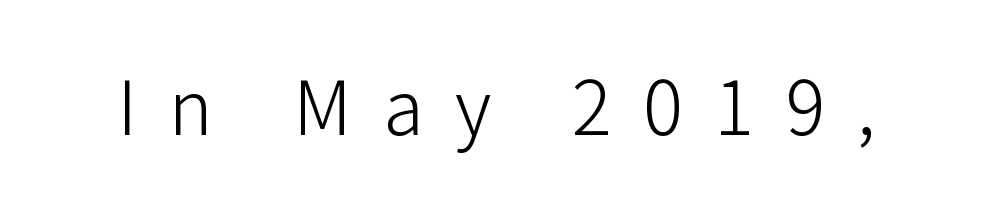
Q: Is the text bold? A: No.
Q: Is the text italic (slanted)? A: No, it is upright.
Q: Is the typeface a serif or a sans-serif typeface? A: Sans-serif.
Q: Is the text underlined? A: No.
Q: Is the spacing between letters normal or unusually wide? A: Unusually wide.
Q: Width (condensed, normal, or wide)? A: Normal.
Q: Stroke contrast? A: Low.
Q: x-height? A: Medium.
Q: Monospaced? A: No.
